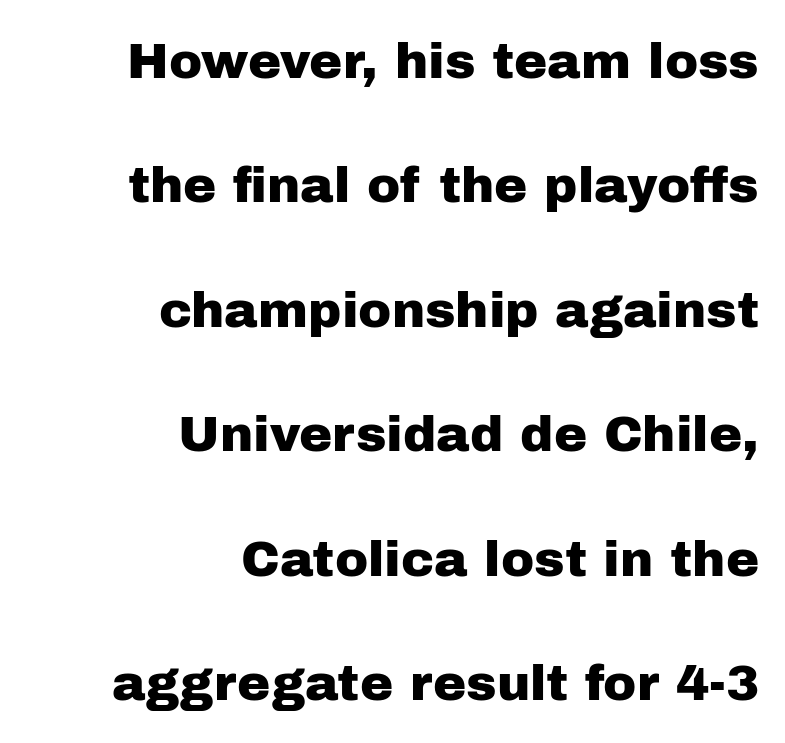
{"serif": "no", "italic": "no", "width": "normal", "stroke_contrast": "low", "x_height": "medium", "monospaced": "no", "underline": "no", "align": "right", "line_spacing": "loose", "line_spacing_ratio": 2.49, "letter_spacing": "normal", "letter_spacing_em": 0.0, "glyph_px": 50}
